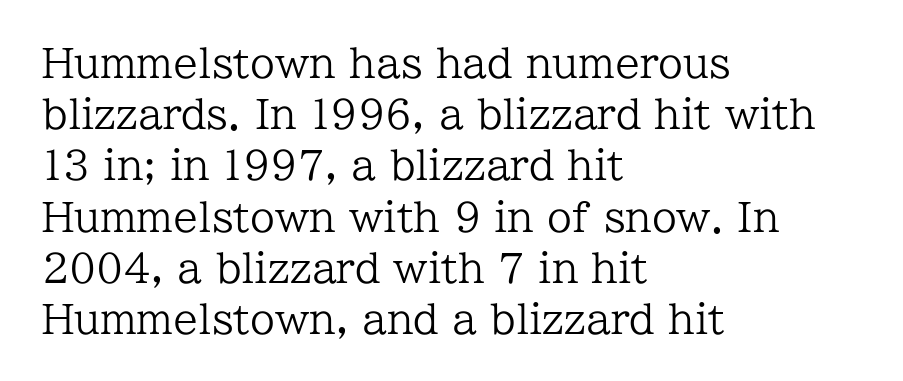
The passage shown is typed in a proportional face where columns would drift. The glyphs in this specimen are seriffed. Weight class: somewhere from thin through regular. A student would call this left alignment; a typographer would say flush left, rag right. Type without underlining. A typesetter would mark this as roman, not italic.
